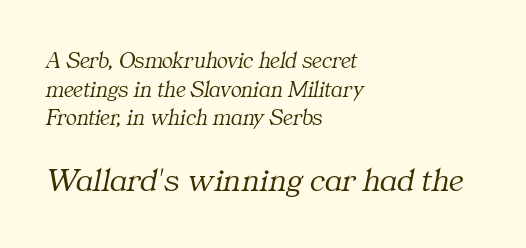
In terms of leading, this rendering sits right in the middle. In terms of letterspacing, this is plain default setting. The ragged edge is on the right, which tells us the setting is flush left. A bare baseline throughout the passage. If you drew a line through each stem, it would be angled.
